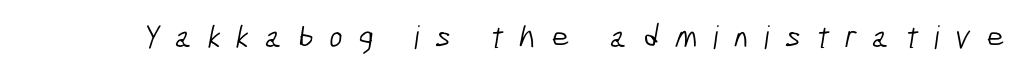
The image shows 32 px light, condensed sans-serif type; set unusually wide letter spacing (+0.49 em), not underlined; low stroke contrast and a medium x-height.
